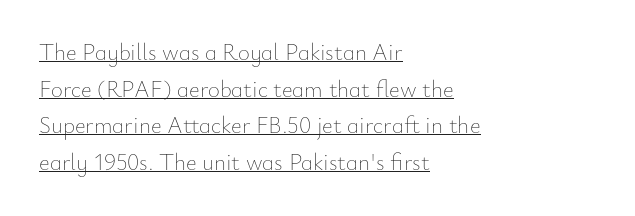
The image shows 23 px text type, upright; set left-aligned, normal line spacing (1.59x), normal letter spacing, underlined.
